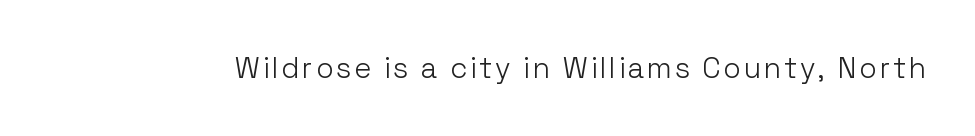
The string is rendered with underlining switched off. Weight: not bold — regular or lighter. The specimen reads as upright at a glance. Spacing verdict: proportional, widths tailored to each character.
